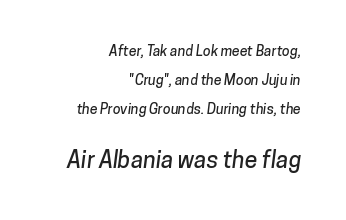
Q: Is the text underlined? A: No.
Q: How is the paragraph aligned? A: Right-aligned.
Q: Is the spacing between letters normal or unusually wide? A: Normal.
Q: Is the spacing between lines tight, normal or loose? A: Loose.
Q: Which block of text is set in a larger size, the first (top) or the second (bottom)? A: The second (bottom) one.
